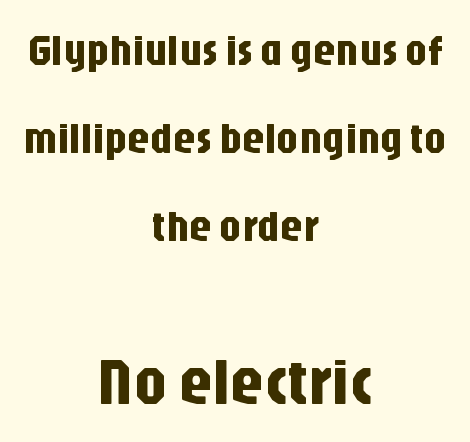
Which chunk is bigger? The second one — the bottom block dwarfs the top. Is this a fixed-width face? No — the glyphs have proportional, varying widths. A typesetter would call this zero additional tracking. How would I describe the line gaps? Wide and relaxed. No italicization has been applied; the sample stays upright.
